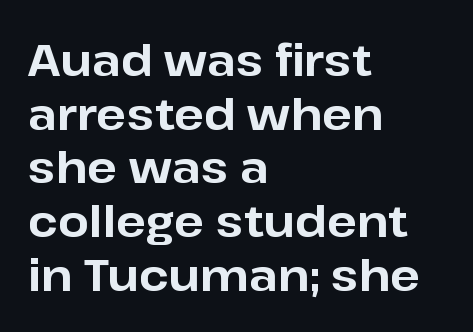
{"serif": "no", "italic": "no", "bold": "yes", "weight": "bold", "width": "normal", "stroke_contrast": "low", "x_height": "medium", "monospaced": "no", "underline": "no", "align": "left", "line_spacing_ratio": 1.22, "letter_spacing": "normal", "letter_spacing_em": 0.0, "glyph_px": 44}
